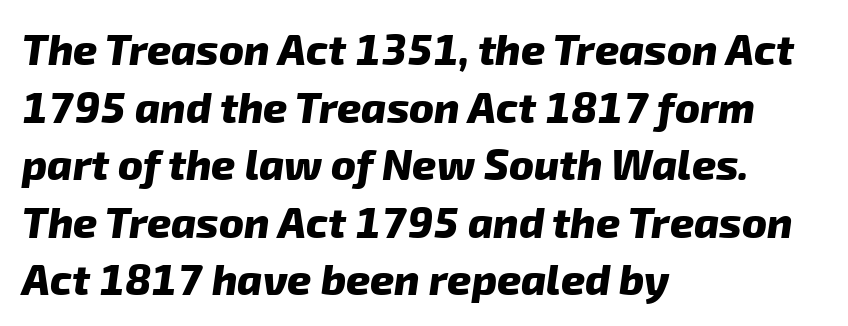
Letterform terminals end flat and unadorned throughout the passage. You could call the tracking neutral — neither tight nor loose. Varying glyph widths throughout — classic text-font behaviour. Is the block centered? No — it sits flush against the left margin.
